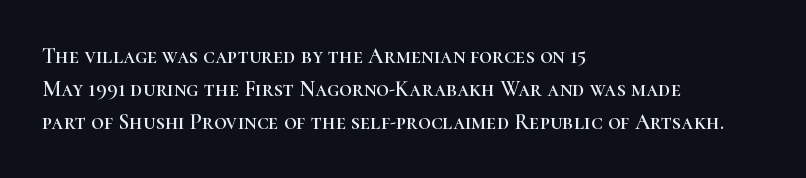
The image shows 22 px text type, upright; set left-aligned, normal line spacing (1.49x), normal letter spacing, not underlined.
